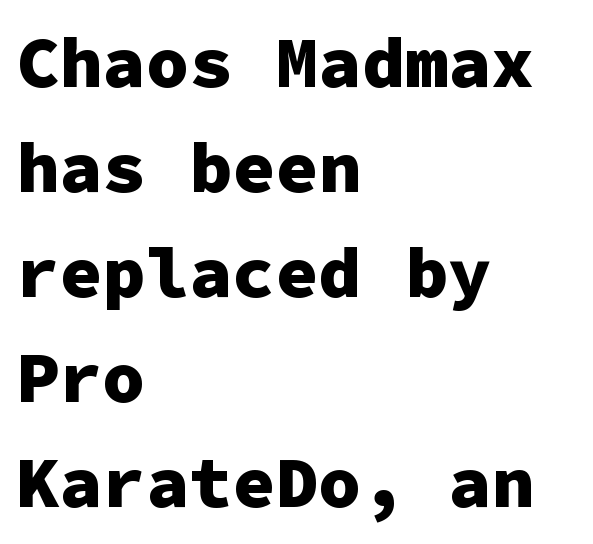
The image shows 72 px heavy sans-serif type, upright, monospaced; set left-aligned, normal line spacing (1.46x), normal letter spacing, not underlined; low stroke contrast and a medium x-height.
